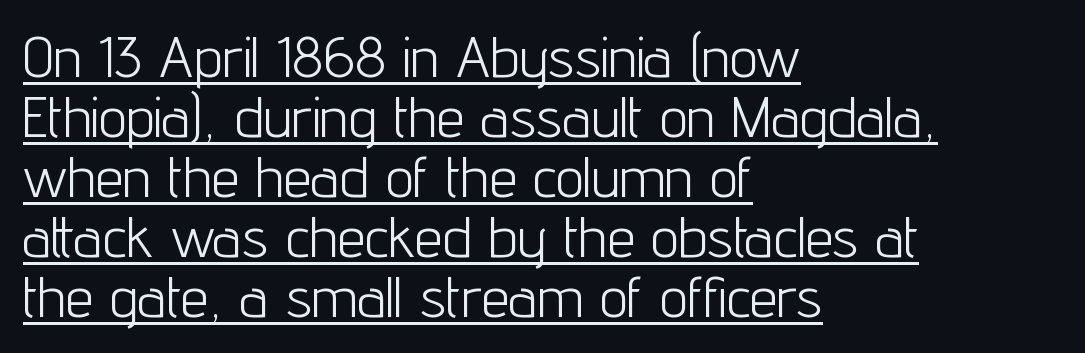
Caption: standard tracking, unaltered. The letterforms sit at book weight or below. The specimen reads as upright at a glance. If you measured baseline to baseline, you'd find a short distance. Typographically, this falls in the sans-serif category. You can see a thin bar hugging the bottom of the glyphs.
